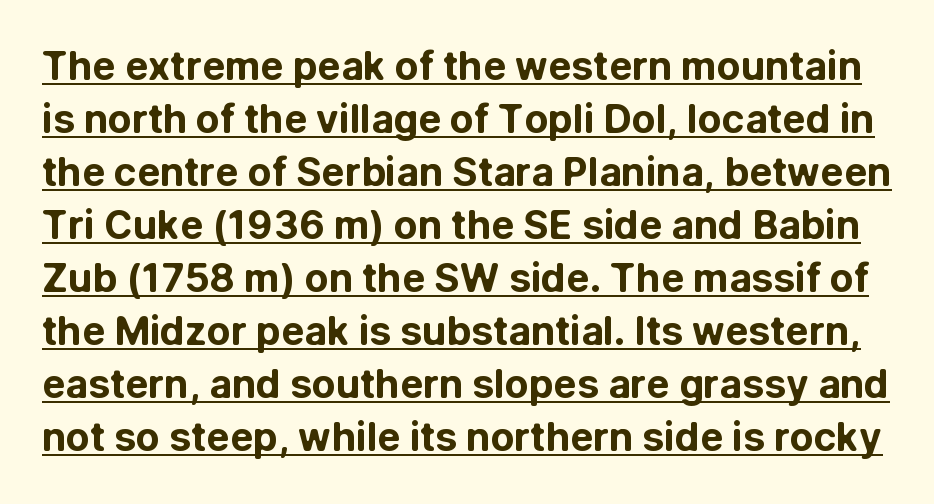
The image shows 39 px bold sans-serif type, upright; set normal line spacing (1.36x), normal letter spacing, underlined; low stroke contrast and a medium x-height.
